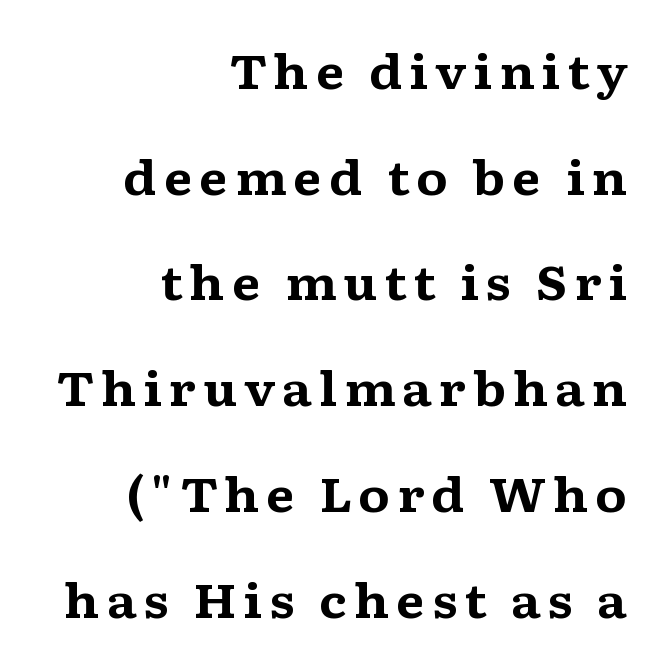
The image shows 47 px bold, wide serif type, upright; set right-aligned, loose line spacing (2.25x), not underlined; medium stroke contrast and a medium x-height.
